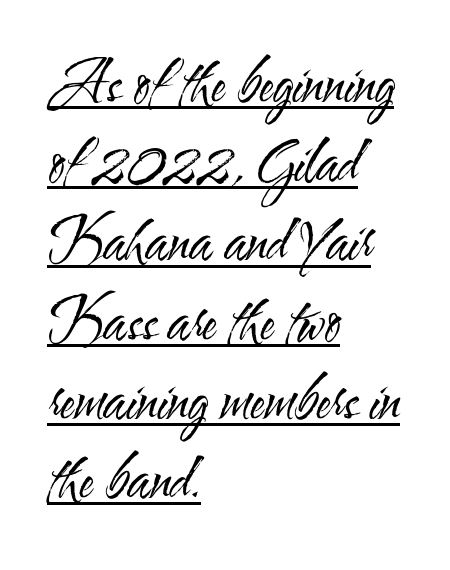
{"serif": "no", "bold": "no", "weight": "regular", "width": "condensed", "stroke_contrast": "medium", "x_height": "small", "monospaced": "no", "underline": "yes", "align": "left", "line_spacing": "normal", "line_spacing_ratio": 1.44, "letter_spacing": "normal", "letter_spacing_em": 0.0, "glyph_px": 55}
